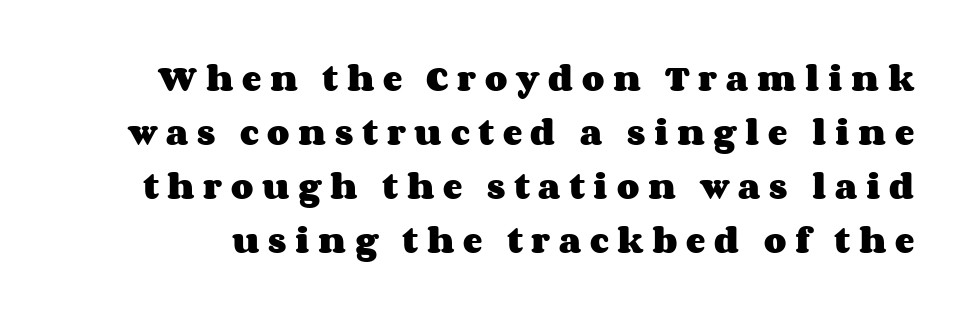
Loose tracking; the words dissolve into strings of separated letters. Compared with an ordinary text face, these strokes are far heavier — a full bold. Spacing verdict: proportional, widths tailored to each character. The passage shown is not underscored anywhere. Every character sits straight up, as roman type does.
